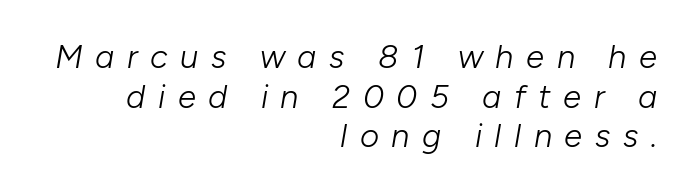
{"italic": "yes", "lean": "right", "slant_degrees": 10, "bold": "no", "weight": "light", "width": "normal", "stroke_contrast": "low", "x_height": "medium", "monospaced": "no", "underline": "no", "align": "right", "line_spacing_ratio": 1.2, "letter_spacing": "wide", "letter_spacing_em": 0.38, "glyph_px": 33}
